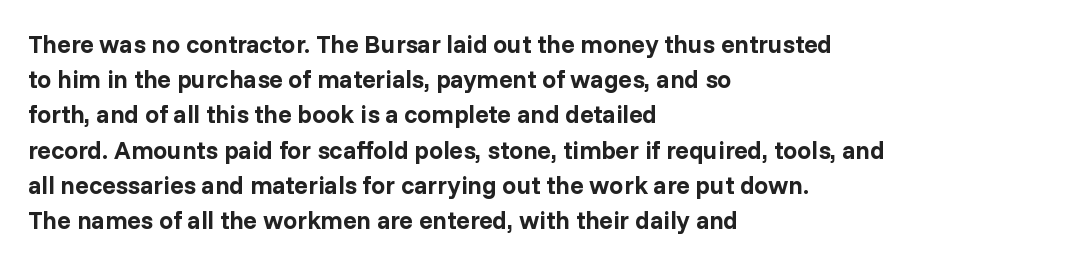
The image shows 25 px bold type, upright; set left-aligned, normal line spacing (1.41x), normal letter spacing, not underlined.
